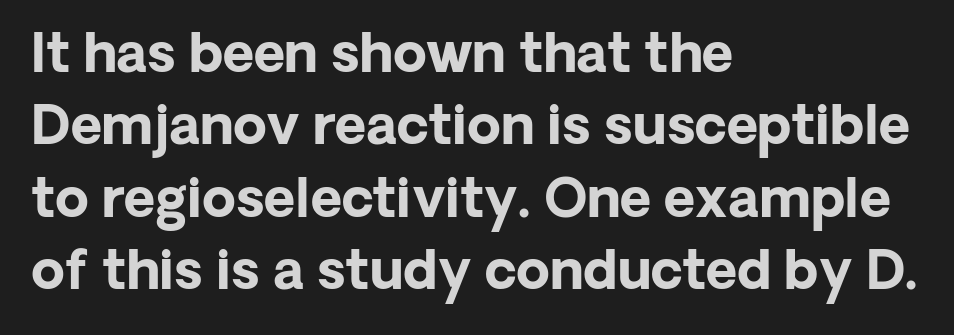
The letters stand upright; this is a roman face. Typesetter's note: full bold, strokes at maximum text heaviness. Vertical spacing — default. If you drew a ruler down the left edge, every line would touch it. Bare-footed words on every line.
